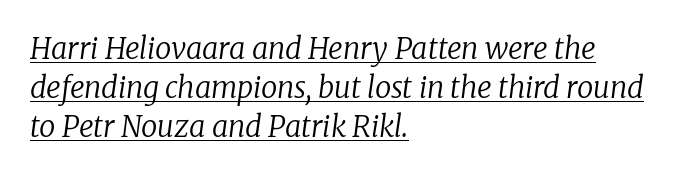
{"serif": "yes", "italic": "yes", "lean": "right", "slant_degrees": 8, "bold": "no", "weight": "regular", "width": "normal", "stroke_contrast": "low", "x_height": "medium", "monospaced": "no", "underline": "yes", "align": "left", "line_spacing": "normal", "line_spacing_ratio": 1.34, "letter_spacing": "normal", "letter_spacing_em": 0.0, "glyph_px": 29}
